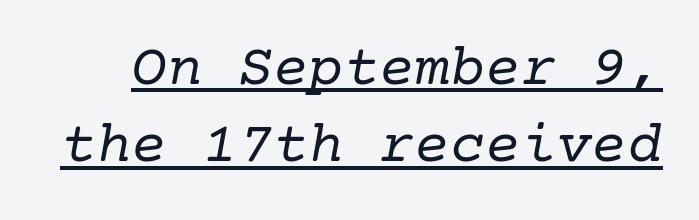
The image shows 59 px regular-weight serif type, italic (leaning right); set normal line spacing (1.31x), normal letter spacing, underlined; low stroke contrast and a medium x-height.
